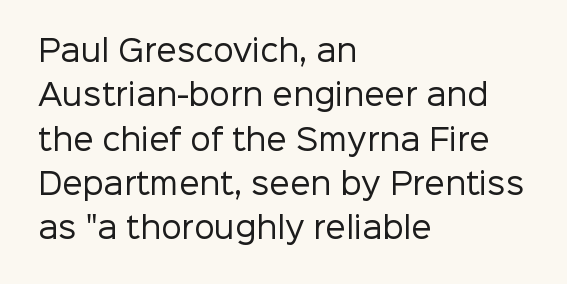
Horizontal alignment here is leftward, the default for most running prose. The font's upright variant was chosen for this text. Quick note: underline off. How are the letters spaced? Ordinarily, with no added tracking. Character widths vary here, with narrow letters taking less room than wide ones.
